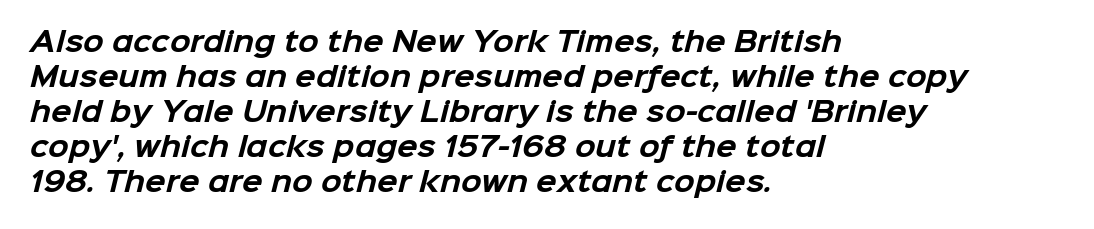
The image shows 27 px bold type; set left-aligned, normal line spacing (1.3x), normal letter spacing, not underlined.
